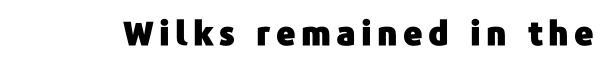
Q: Is the text italic (slanted)? A: No, it is upright.
Q: Is the typeface a serif or a sans-serif typeface? A: Sans-serif.
Q: Is the text underlined? A: No.
Q: Width (condensed, normal, or wide)? A: Normal.
Q: Stroke contrast? A: Low.
Q: x-height? A: Medium.
Q: Monospaced? A: No.
